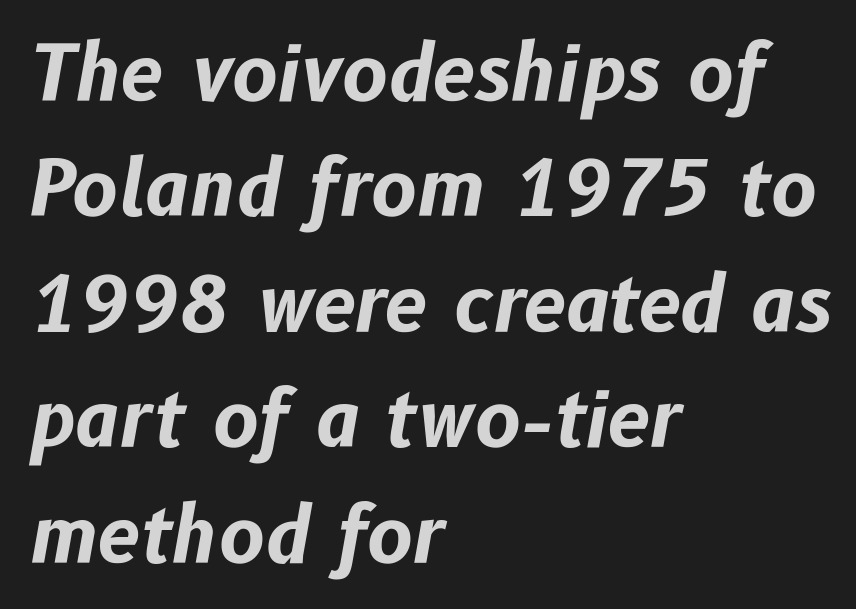
{"italic": "yes", "lean": "right", "slant_degrees": 10, "bold": "yes", "weight": "bold", "width": "normal", "stroke_contrast": "low", "x_height": "medium", "monospaced": "no", "underline": "no", "align": "left", "line_spacing": "normal", "line_spacing_ratio": 1.5, "letter_spacing": "normal", "letter_spacing_em": 0.0, "glyph_px": 77}
